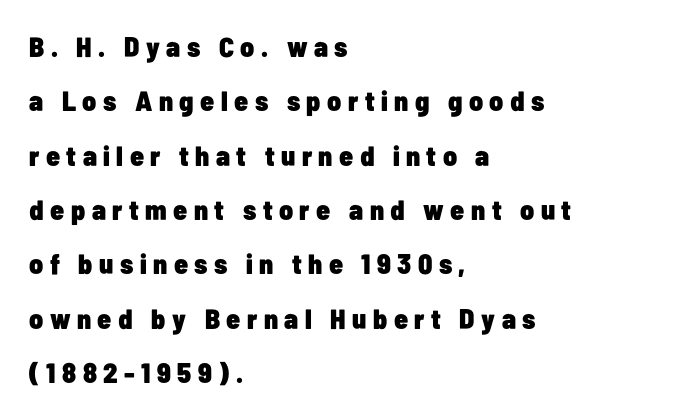
{"serif": "no", "italic": "no", "bold": "yes", "weight": "heavy", "width": "condensed", "stroke_contrast": "low", "x_height": "medium", "monospaced": "no", "underline": "no", "align": "left", "line_spacing": "loose", "line_spacing_ratio": 1.94, "letter_spacing": "wide", "letter_spacing_em": 0.23, "glyph_px": 28}
